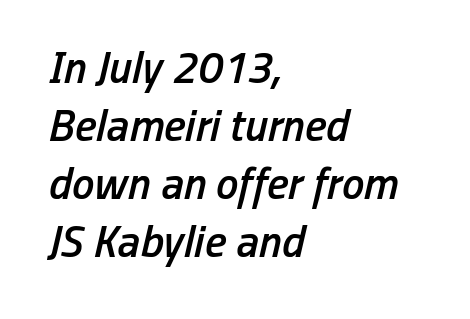
The image shows 45 px semibold, condensed type, italic (leaning right); set left-aligned, normal line spacing (1.29x), normal letter spacing, not underlined; low stroke contrast and a medium x-height.
